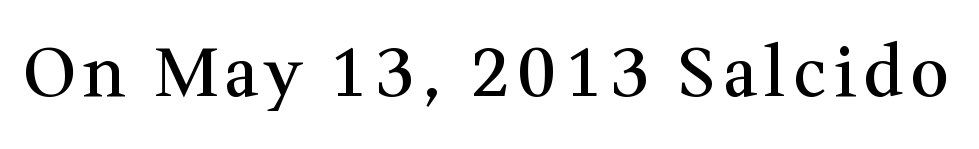
{"serif": "yes", "italic": "no", "bold": "semi", "weight": "semibold", "width": "normal", "stroke_contrast": "medium", "x_height": "medium", "monospaced": "no", "underline": "no", "glyph_px": 68}
